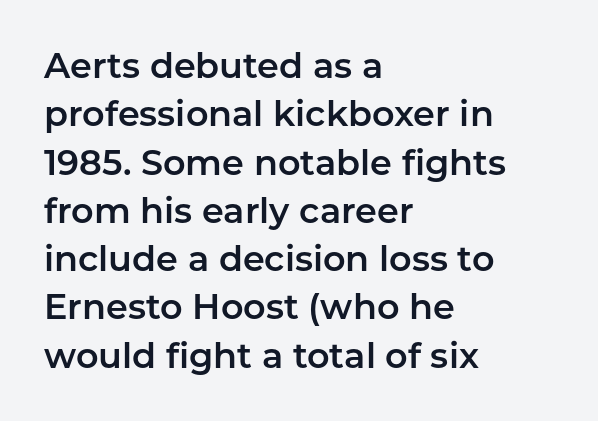
The image shows 35 px sans-serif type, upright; set left-aligned, normal line spacing (1.38x), normal letter spacing, not underlined; low stroke contrast and a medium x-height.
